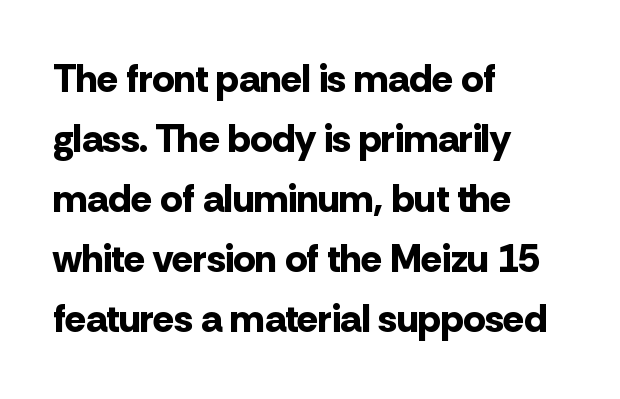
{"serif": "no", "italic": "no", "bold": "yes", "weight": "bold", "width": "normal", "stroke_contrast": "low", "x_height": "medium", "monospaced": "no", "underline": "no", "align": "left", "line_spacing": "normal", "line_spacing_ratio": 1.54, "letter_spacing": "normal", "letter_spacing_em": 0.0, "glyph_px": 39}
